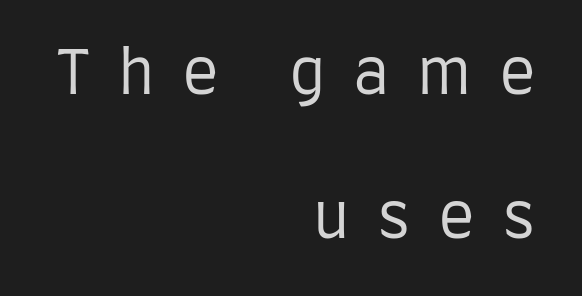
{"serif": "no", "italic": "no", "bold": "no", "weight": "regular", "width": "condensed", "stroke_contrast": "low", "x_height": "large", "monospaced": "no", "underline": "no", "align": "right", "line_spacing": "loose", "line_spacing_ratio": 2.4, "letter_spacing": "wide", "letter_spacing_em": 0.46, "glyph_px": 60}
